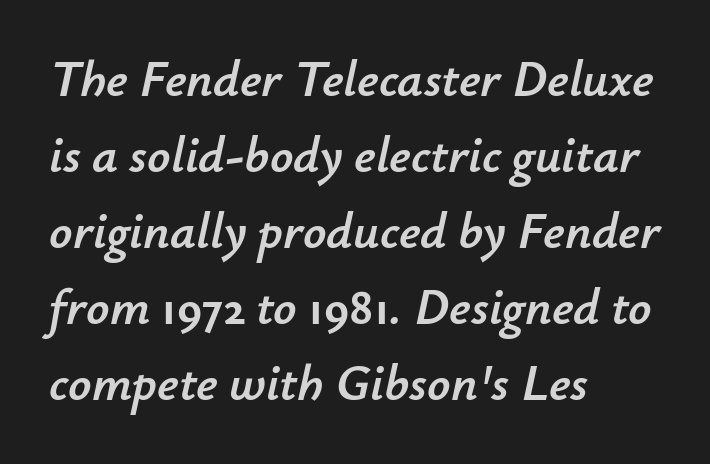
Q: Is the text italic (slanted)? A: Yes, it leans right by about 12 degrees.
Q: Is the text underlined? A: No.
Q: How is the paragraph aligned? A: Left-aligned.
Q: Is the spacing between letters normal or unusually wide? A: Normal.
Q: Is the spacing between lines tight, normal or loose? A: Normal.
Q: Width (condensed, normal, or wide)? A: Normal.
Q: Stroke contrast? A: Low.
Q: x-height? A: Small.
Q: Monospaced? A: No.
